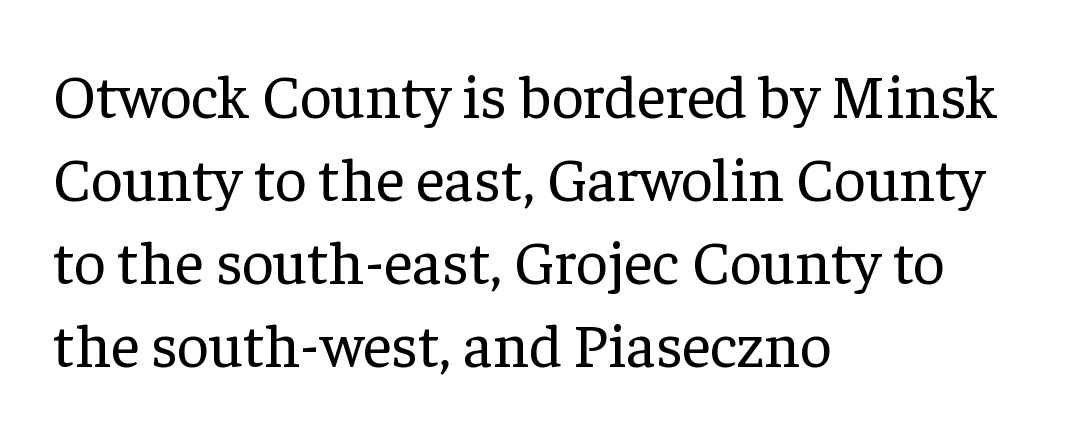
The image shows 62 px regular-weight serif type, upright; set left-aligned, normal line spacing (1.34x), normal letter spacing, not underlined; low stroke contrast and a medium x-height.
